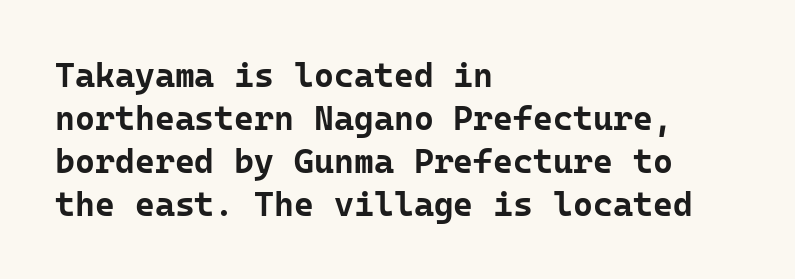
Upright lettering throughout. Between one letter and the next there's only the usual sliver of space. The rendering uses a bold face; every stroke is thick and dark. Baseline-to-baseline distance is the conventional proportion of letter height.
